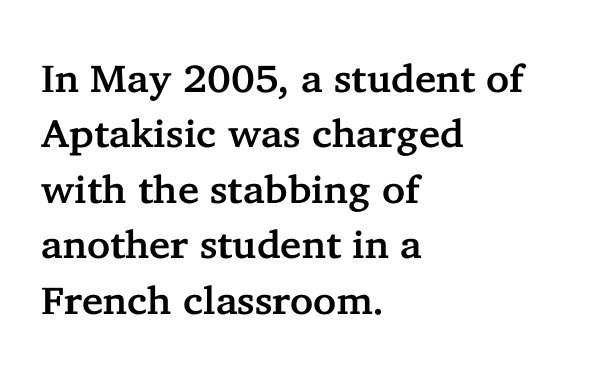
The image shows 39 px serif type, upright; set left-aligned, normal line spacing (1.42x), normal letter spacing, not underlined; low stroke contrast and a medium x-height.
